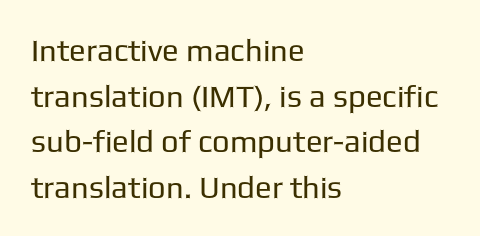
The image shows 31 px regular-weight sans-serif type, upright; set left-aligned, normal line spacing (1.47x), normal letter spacing, not underlined; low stroke contrast and a medium x-height.
